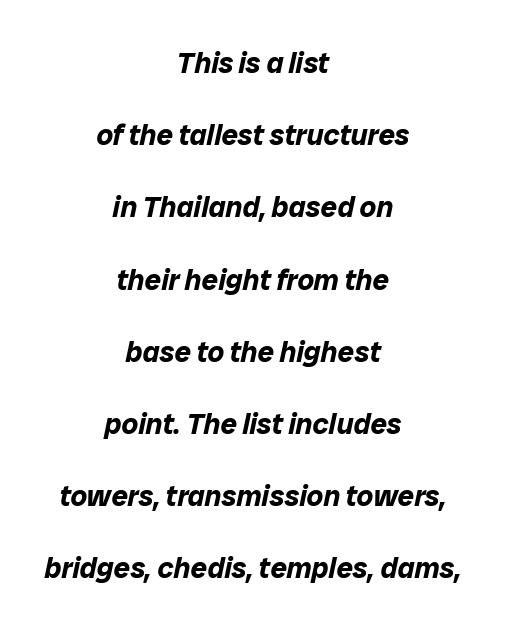
The typesetter chose a symmetrical, centered arrangement here. What's the leading like? Stretched, with rows far apart. Notice how thick the strokes are: this is what a full bold looks like. The whole block is typeset with a tilt. Each letter keeps its own natural width here, so spacing adapts to shape. Caption: standard tracking, unaltered.
